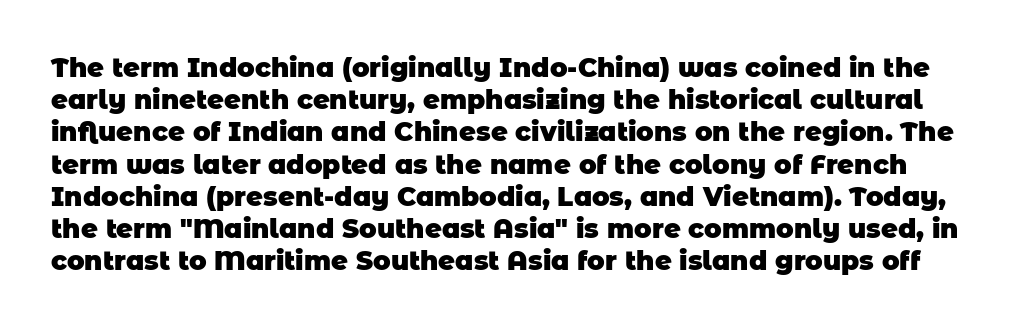
The image shows 26 px bold type; set line spacing 1.24x, normal letter spacing, not underlined.
